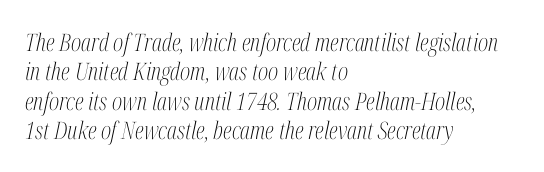
Q: Is the text bold? A: No.
Q: Is the text italic (slanted)? A: Yes, it leans right by about 12 degrees.
Q: Is the text underlined? A: No.
Q: How is the paragraph aligned? A: Left-aligned.
Q: Is the spacing between letters normal or unusually wide? A: Normal.
